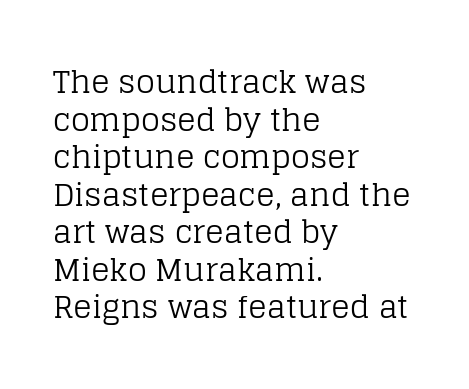
The image shows 31 px regular-weight serif type, upright; set left-aligned, line spacing 1.21x, normal letter spacing, not underlined; low stroke contrast and a large x-height.
